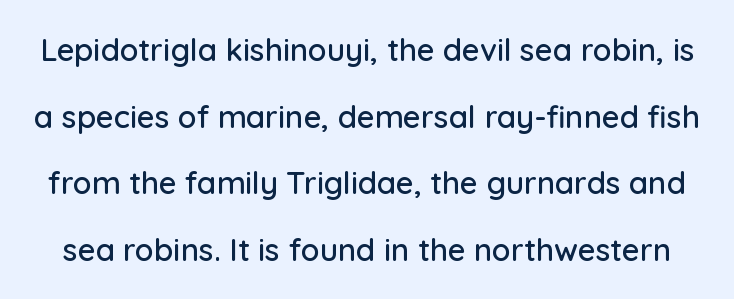
Q: Is the text italic (slanted)? A: No, it is upright.
Q: Is the typeface a serif or a sans-serif typeface? A: Sans-serif.
Q: Is the text underlined? A: No.
Q: Is the spacing between letters normal or unusually wide? A: Normal.
Q: Is the spacing between lines tight, normal or loose? A: Loose.
Q: Width (condensed, normal, or wide)? A: Normal.
Q: Stroke contrast? A: Low.
Q: x-height? A: Medium.
Q: Monospaced? A: No.
